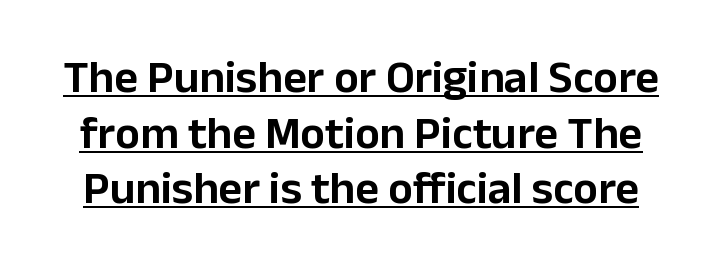
Q: Is the text italic (slanted)? A: No, it is upright.
Q: Is the typeface a serif or a sans-serif typeface? A: Sans-serif.
Q: Is the text underlined? A: Yes.
Q: Is the spacing between letters normal or unusually wide? A: Normal.
Q: Width (condensed, normal, or wide)? A: Normal.
Q: Stroke contrast? A: Low.
Q: x-height? A: Medium.
Q: Monospaced? A: No.
